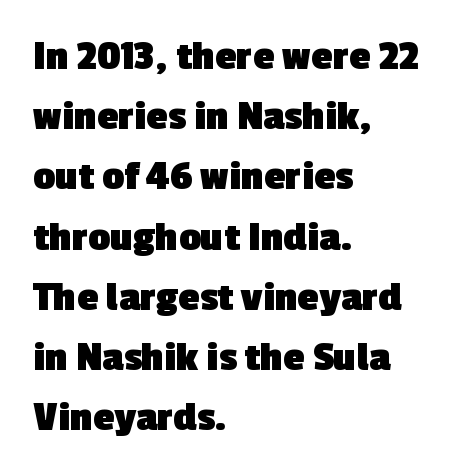
Quick note: interline space is typical. Plain, unruled lines of type. The letters advance in unequal steps, a hallmark of proportional type. These lines keep a tight, regular rhythm from letter to letter. Left-aligned paragraph, ragged on the right. Are there feet on the stems? There aren't — it's a sans.
